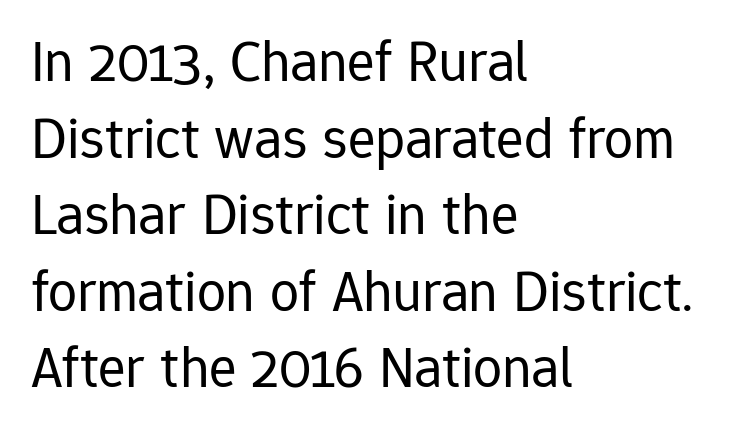
Check the space under the baseline: it is left empty. Evenly set lines give the paragraph a standard silhouette. These lines are rendered in a variable-pitch font. Caption: face not bold, strokes unweighted. Classification — sans serif.
